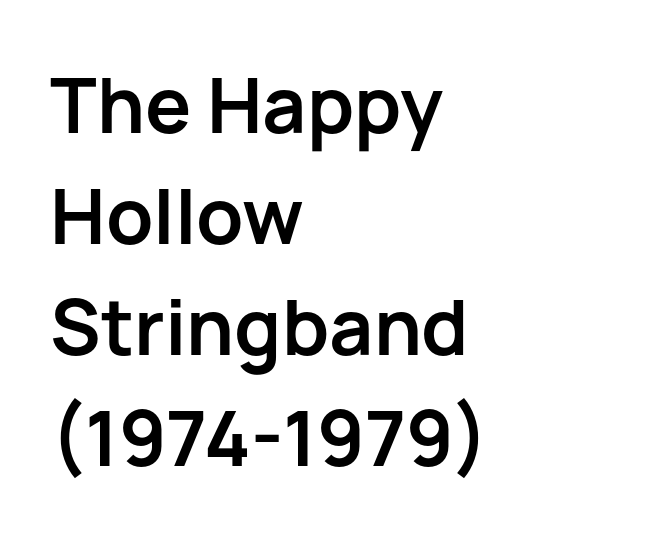
{"serif": "no", "italic": "no", "bold": "yes", "weight": "semibold", "width": "normal", "stroke_contrast": "low", "x_height": "medium", "monospaced": "no", "underline": "no", "align": "left", "line_spacing": "normal", "line_spacing_ratio": 1.44, "letter_spacing": "normal", "letter_spacing_em": 0.0, "glyph_px": 77}
